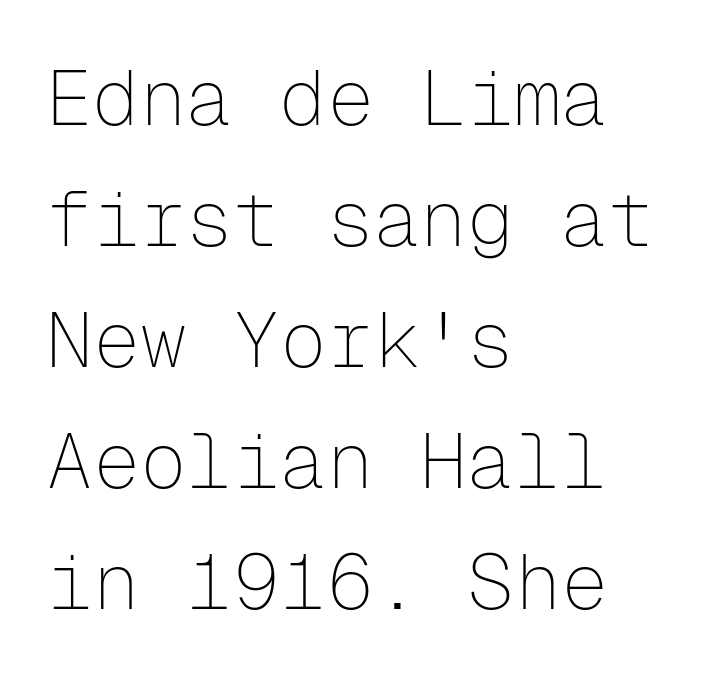
The image shows 78 px thin sans-serif type, upright, monospaced; set left-aligned, normal line spacing (1.55x), normal letter spacing, not underlined; low stroke contrast and a medium x-height.
